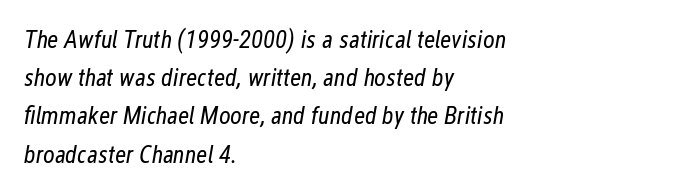
Q: Is the text bold? A: No.
Q: Is the text italic (slanted)? A: Yes, it leans right by about 12 degrees.
Q: Is the text underlined? A: No.
Q: How is the paragraph aligned? A: Left-aligned.
Q: Is the spacing between letters normal or unusually wide? A: Normal.
Q: Is the spacing between lines tight, normal or loose? A: Normal.
